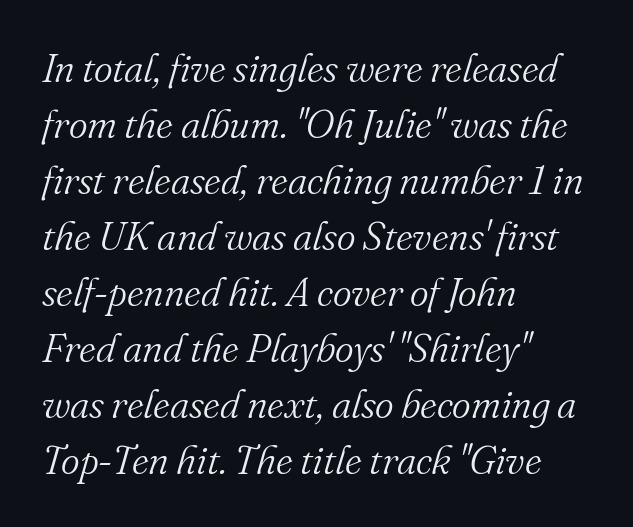
Q: Is the text bold? A: No.
Q: Is the text italic (slanted)? A: Yes, it leans right by about 16 degrees.
Q: Is the typeface a serif or a sans-serif typeface? A: Serif.
Q: Is the text underlined? A: No.
Q: How is the paragraph aligned? A: Left-aligned.
Q: Is the spacing between letters normal or unusually wide? A: Normal.
Q: Is the spacing between lines tight, normal or loose? A: Normal.
Q: Width (condensed, normal, or wide)? A: Normal.
Q: Stroke contrast? A: Medium.
Q: x-height? A: Small.
Q: Monospaced? A: No.
